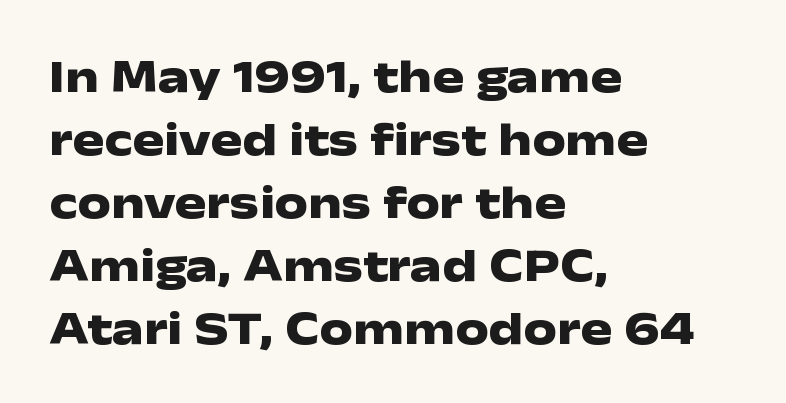
Q: Is the text bold? A: Yes.
Q: Is the text italic (slanted)? A: No, it is upright.
Q: Is the typeface a serif or a sans-serif typeface? A: Sans-serif.
Q: Is the text underlined? A: No.
Q: How is the paragraph aligned? A: Left-aligned.
Q: Is the spacing between letters normal or unusually wide? A: Normal.
Q: Is the spacing between lines tight, normal or loose? A: Normal.
Q: Width (condensed, normal, or wide)? A: Wide.
Q: Stroke contrast? A: Low.
Q: x-height? A: Medium.
Q: Monospaced? A: No.
